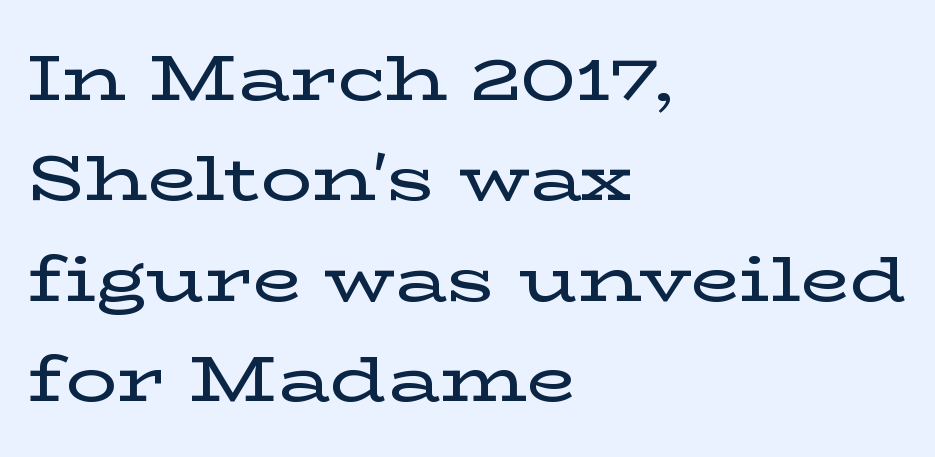
Reading down the block, your eye returns to a fixed left position each line. Honestly, the letter spacing is just normal — you wouldn't notice it. The axis of the letterforms is exactly vertical. What's the leading like? Ordinary, nothing unusual. The words here are not underlined.
